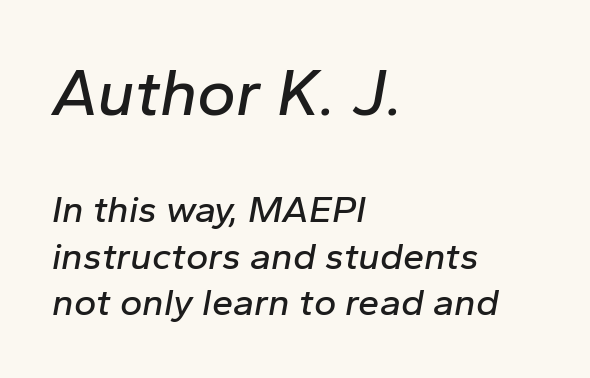
The image shows 66 px text type, italic (leaning right); set left-aligned, line spacing 1.22x, normal letter spacing, not underlined; the first (top) block is 1.74x larger; low stroke contrast and a medium x-height.
